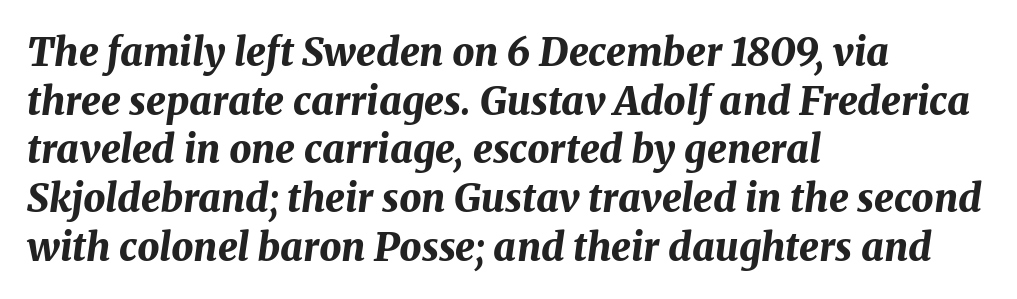
{"italic": "yes", "lean": "right", "slant_degrees": 8, "bold": "yes", "weight": "bold", "width": "normal", "stroke_contrast": "medium", "x_height": "medium", "monospaced": "no", "underline": "no", "align": "left", "line_spacing": "normal", "line_spacing_ratio": 1.25, "letter_spacing": "normal", "letter_spacing_em": 0.0, "glyph_px": 39}
